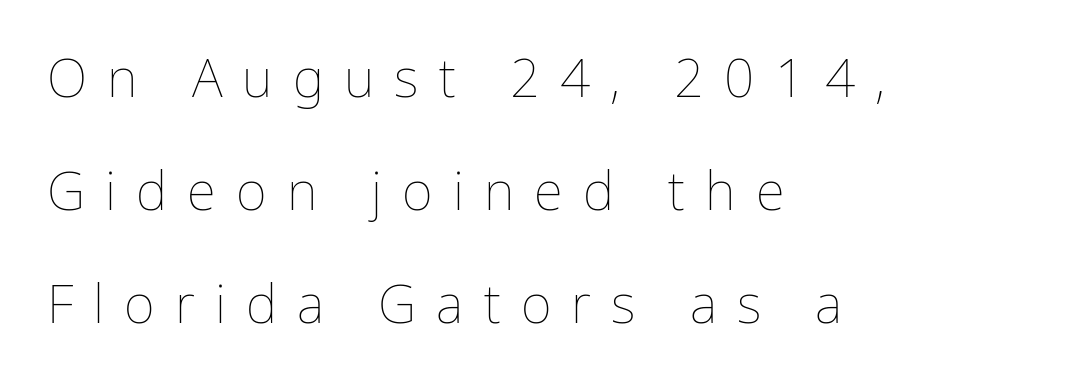
Stroke thickness stays within the range of a standard reading face or lighter. A typesetter would call this proportional, since set widths differ per character. Between one letter and the next there's a generous, obvious gap. The specimen omits any rule beneath the text block's lines. Tall strokes in this sample are plumb rather than angled. The rag falls on the right side of this text block.
